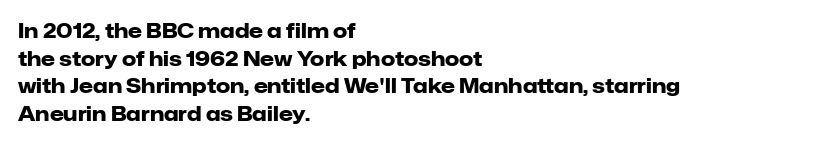
{"italic": "no", "bold": "yes", "underline": "no", "align": "left", "line_spacing": "normal", "line_spacing_ratio": 1.38, "letter_spacing": "normal", "letter_spacing_em": 0.0, "glyph_px": 20}
